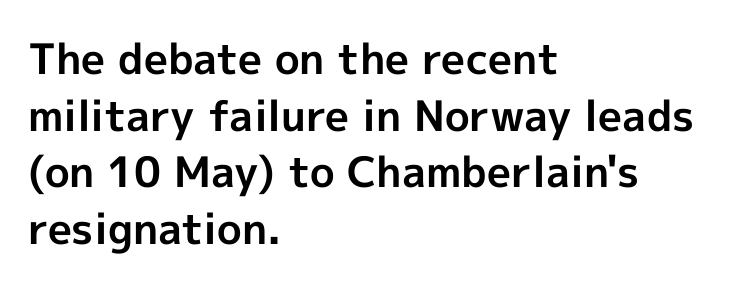
{"serif": "no", "italic": "no", "bold": "yes", "weight": "bold", "width": "normal", "x_height": "medium", "monospaced": "no", "underline": "no", "align": "left", "line_spacing": "normal", "line_spacing_ratio": 1.35, "letter_spacing": "normal", "letter_spacing_em": 0.0, "glyph_px": 42}
